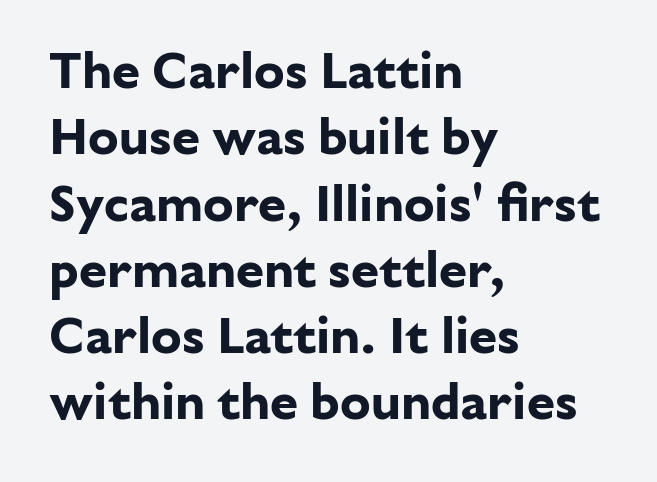
What stands out about the letter spacing? Nothing — it is the standard amount. Honestly, the row spacing looks completely unremarkable. Strong, thick strokes mark this as bold type. A typesetter would label this face a sans. Beneath every word, the page is bare.
